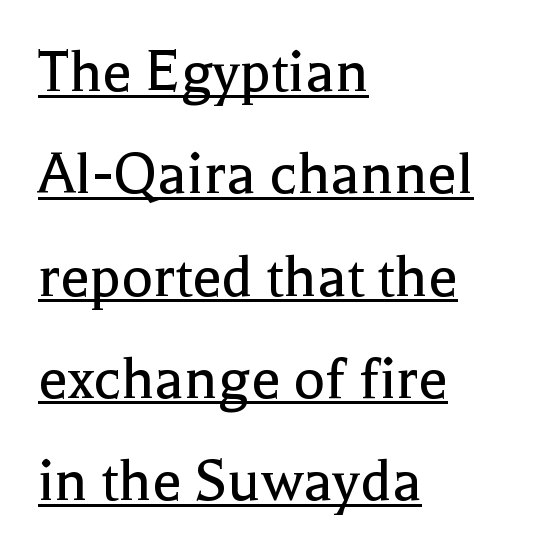
The image shows 66 px regular-weight serif type, upright; set left-aligned, normal line spacing (1.55x), normal letter spacing, underlined; a medium x-height.
